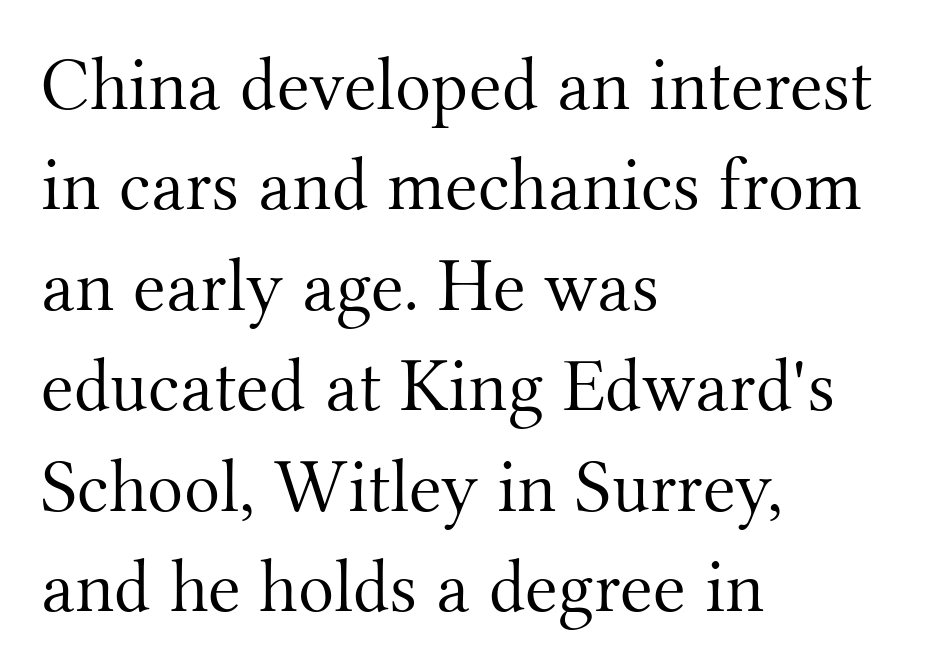
The image shows 75 px light serif type, upright; set left-aligned, normal line spacing (1.34x), normal letter spacing, not underlined; medium stroke contrast and a small x-height.
